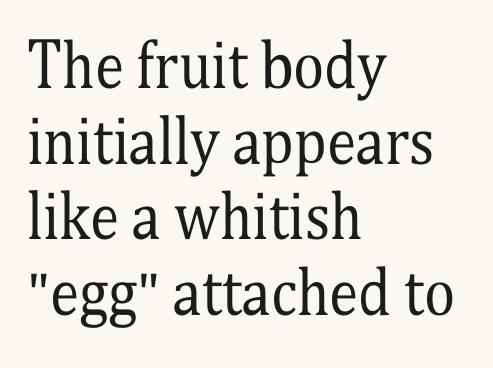
The rendering uses a moderate line-height, typical for paragraphs. Here the designer chose a conventional face with non-uniform glyph widths. Teacher's note: observe the even left margin — that is flush-left alignment. Words appear dense and cohesive because spacing is normal. The type family on display is of the serif kind. The space directly below the letters is spotless.
